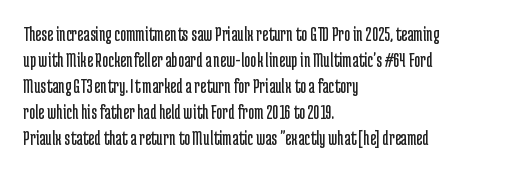
{"italic": "no", "bold": "no", "underline": "no", "align": "left", "line_spacing_ratio": 1.24, "letter_spacing": "normal", "letter_spacing_em": 0.0, "glyph_px": 21}
